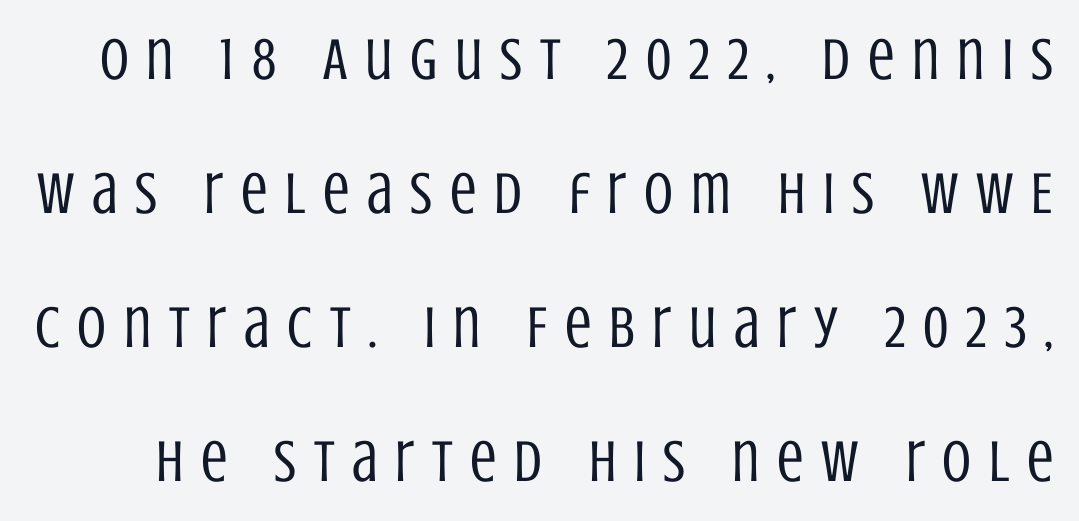
Whoever set this chose breathing room over compactness in the vertical rhythm. Rendered with straight, roman letterforms. Proportional: the letters do not fall into vertical columns. The letterforms sit at book weight or below. Lines of text with bare space underneath.
